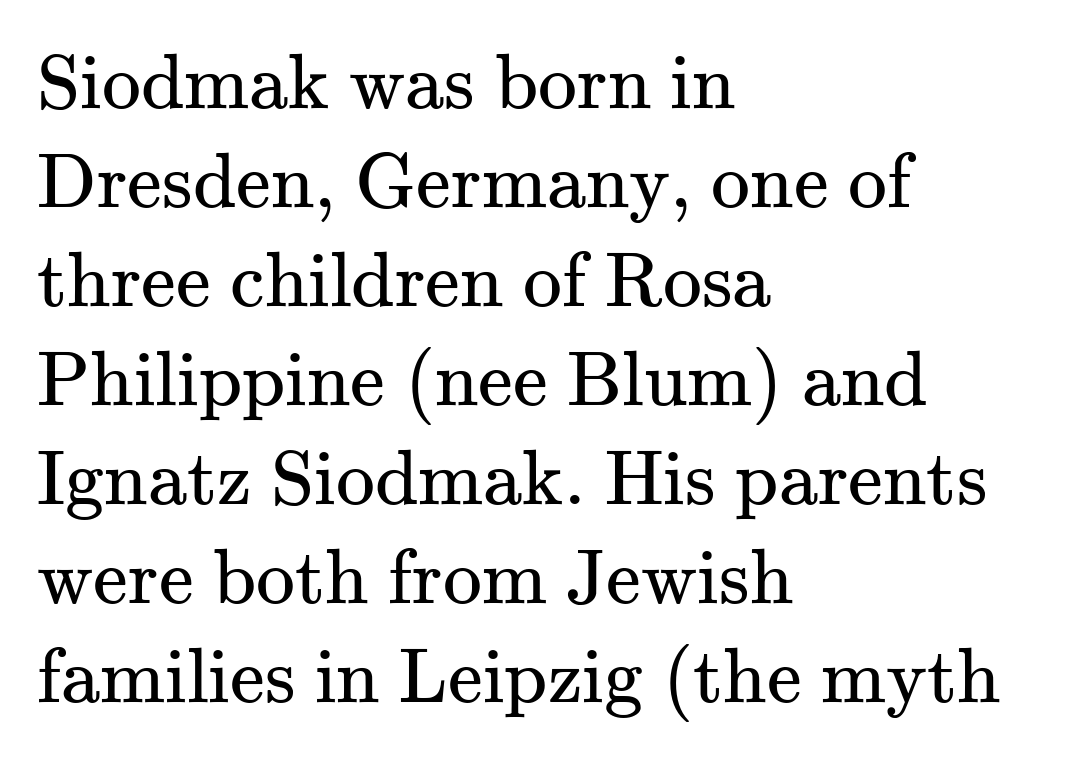
{"serif": "yes", "italic": "no", "bold": "no", "weight": "regular", "width": "normal", "stroke_contrast": "medium", "x_height": "small", "monospaced": "no", "underline": "no", "align": "left", "line_spacing": "normal", "line_spacing_ratio": 1.27, "letter_spacing": "normal", "letter_spacing_em": 0.0, "glyph_px": 78}
